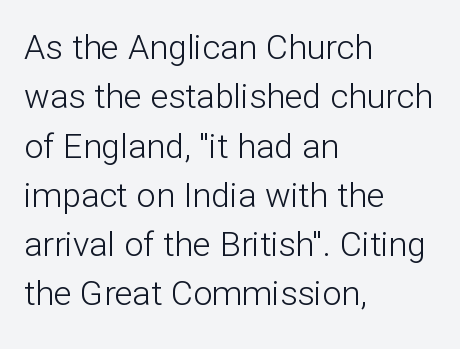
{"serif": "no", "italic": "no", "bold": "no", "weight": "light", "width": "normal", "stroke_contrast": "low", "x_height": "medium", "monospaced": "no", "underline": "no", "align": "left", "line_spacing": "normal", "line_spacing_ratio": 1.45, "letter_spacing": "normal", "letter_spacing_em": 0.0, "glyph_px": 34}
